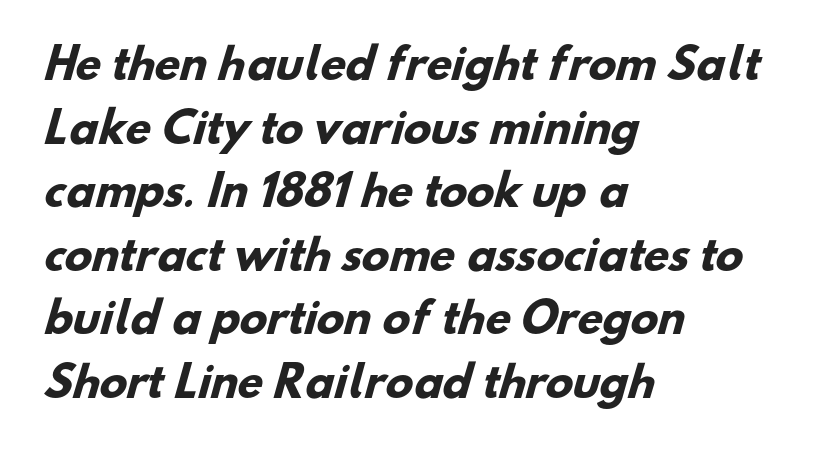
Where is the straight margin? On the left. Weight: bold. Short note: letters normally spaced. Honestly, the row spacing looks completely unremarkable. Character widths vary here, with narrow letters taking less room than wide ones. The gap between lines stays unmarked.
